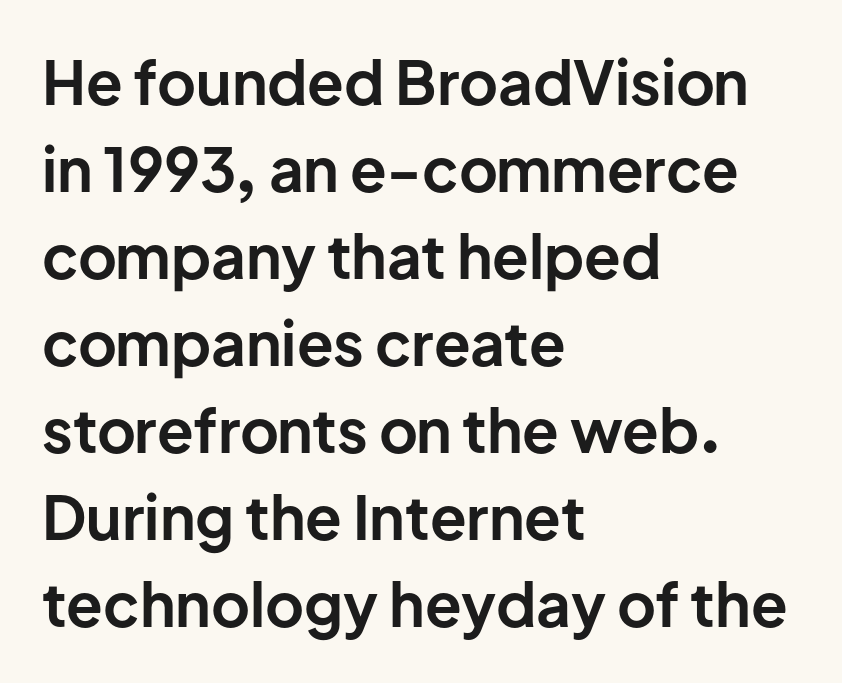
Q: Is the text bold? A: Yes.
Q: Is the text italic (slanted)? A: No, it is upright.
Q: Is the typeface a serif or a sans-serif typeface? A: Sans-serif.
Q: Is the text underlined? A: No.
Q: How is the paragraph aligned? A: Left-aligned.
Q: Is the spacing between letters normal or unusually wide? A: Normal.
Q: Is the spacing between lines tight, normal or loose? A: Normal.
Q: Width (condensed, normal, or wide)? A: Normal.
Q: Stroke contrast? A: Low.
Q: x-height? A: Medium.
Q: Monospaced? A: No.
